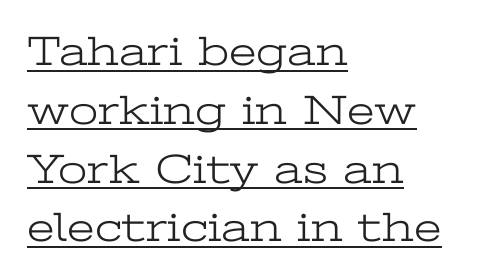
The image shows 42 px light, wide serif type, upright; set left-aligned, normal line spacing (1.4x), normal letter spacing, underlined; low stroke contrast and a medium x-height.
